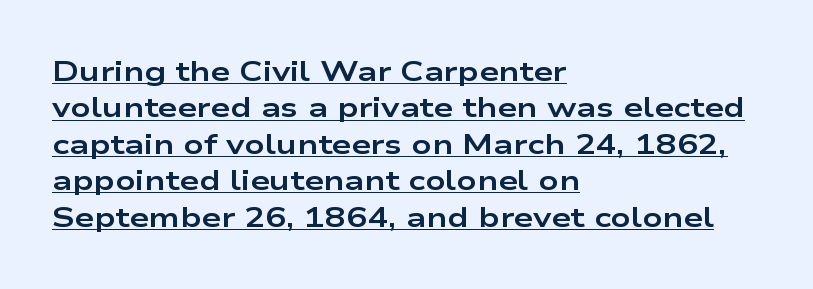
Q: Is the text bold? A: Yes.
Q: Is the text italic (slanted)? A: No, it is upright.
Q: Is the typeface a serif or a sans-serif typeface? A: Sans-serif.
Q: Is the text underlined? A: Yes.
Q: How is the paragraph aligned? A: Left-aligned.
Q: Is the spacing between letters normal or unusually wide? A: Normal.
Q: Is the spacing between lines tight, normal or loose? A: Normal.
Q: Width (condensed, normal, or wide)? A: Wide.
Q: Stroke contrast? A: Low.
Q: x-height? A: Medium.
Q: Monospaced? A: No.
